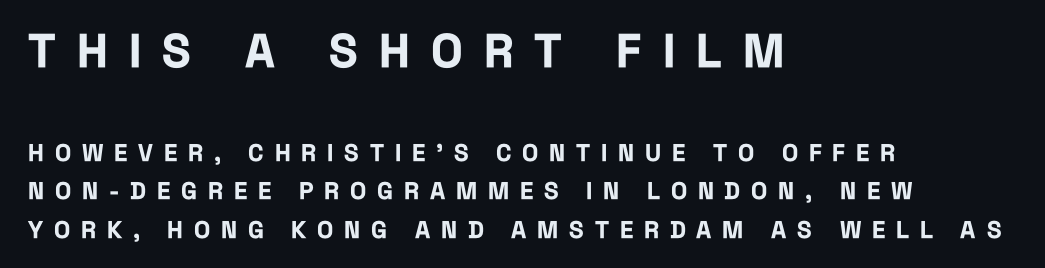
{"serif": "no", "italic": "no", "bold": "yes", "weight": "bold", "width": "condensed", "stroke_contrast": "low", "x_height": "large", "monospaced": "no", "underline": "no", "align": "left", "line_spacing": "normal", "line_spacing_ratio": 1.6, "letter_spacing": "wide", "letter_spacing_em": 0.45, "larger_block": "first", "size_ratio": 1.96, "glyph_px": 47}
